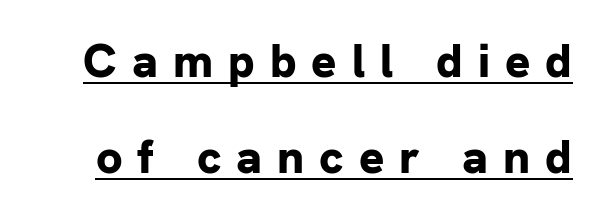
Line spacing here is loose. Its strokes are broad and dark, the hallmark of bold type. The passage shown is underscored from start to finish. Grotesque or geometric, the face here clearly has no serifs. The passage shown is typed in a proportional face where columns would drift.
